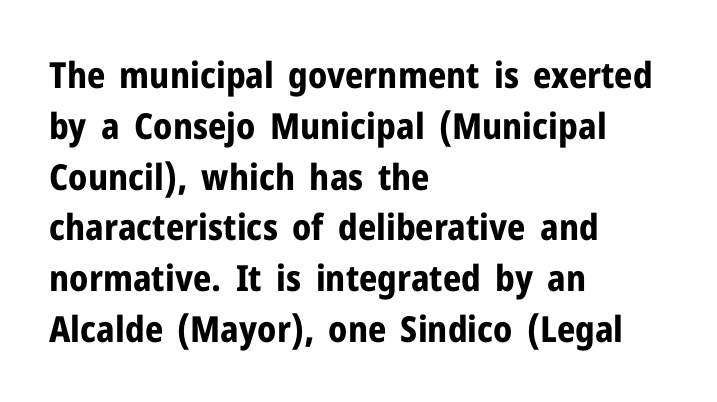
The image shows 36 px bold sans-serif type, upright; set left-aligned, normal line spacing (1.41x), normal letter spacing, not underlined; low stroke contrast and a medium x-height.
